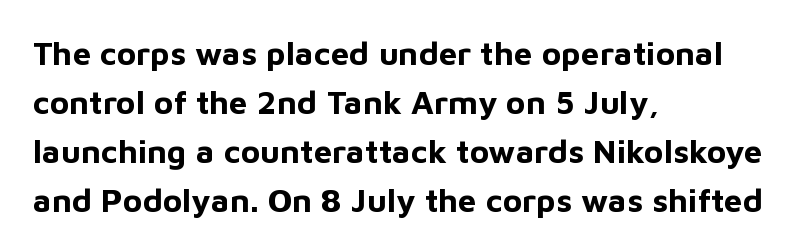
The image shows 33 px bold sans-serif type, upright; set left-aligned, normal line spacing (1.48x), normal letter spacing, not underlined; low stroke contrast and a medium x-height.
